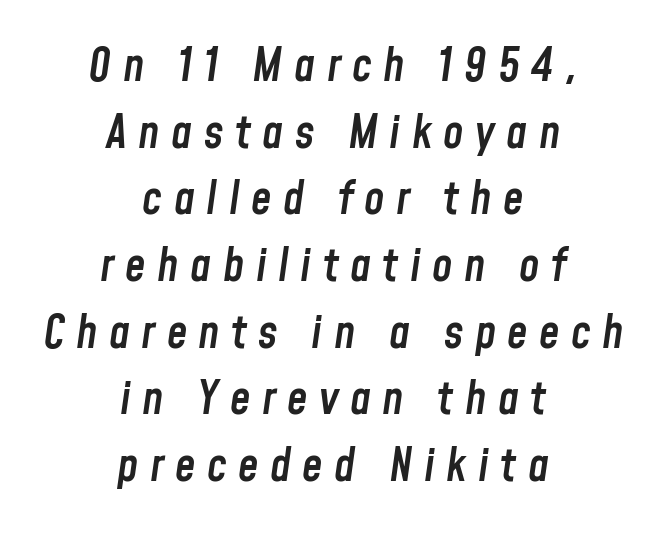
The face used here is proportionally spaced, like ordinary book or web type. If you measured baseline to baseline, you'd find a middling distance. Honestly, the letter spacing is so wide it's the main thing you notice. Does the lettering tilt? It does — this is italic.
